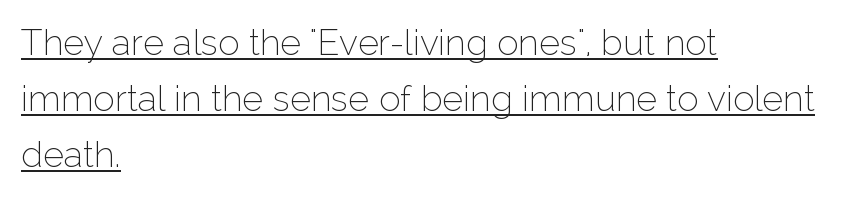
Quick note: not italic, upright. You can tell from the bare stems that sans-serif type was used. Is the letter spacing exaggerated? No — it looks like the ordinary default. Compared with a typical body face, this is equally light or lighter still.
